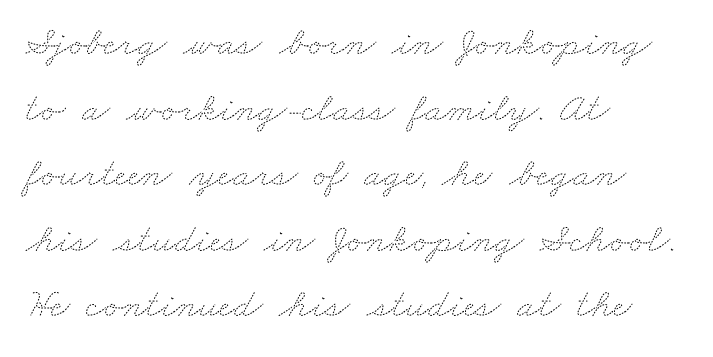
{"bold": "no", "weight": "thin", "width": "wide", "stroke_contrast": "medium", "x_height": "small", "monospaced": "no", "underline": "no", "align": "left", "line_spacing": "normal", "line_spacing_ratio": 1.6, "letter_spacing": "normal", "letter_spacing_em": 0.0, "glyph_px": 41}
